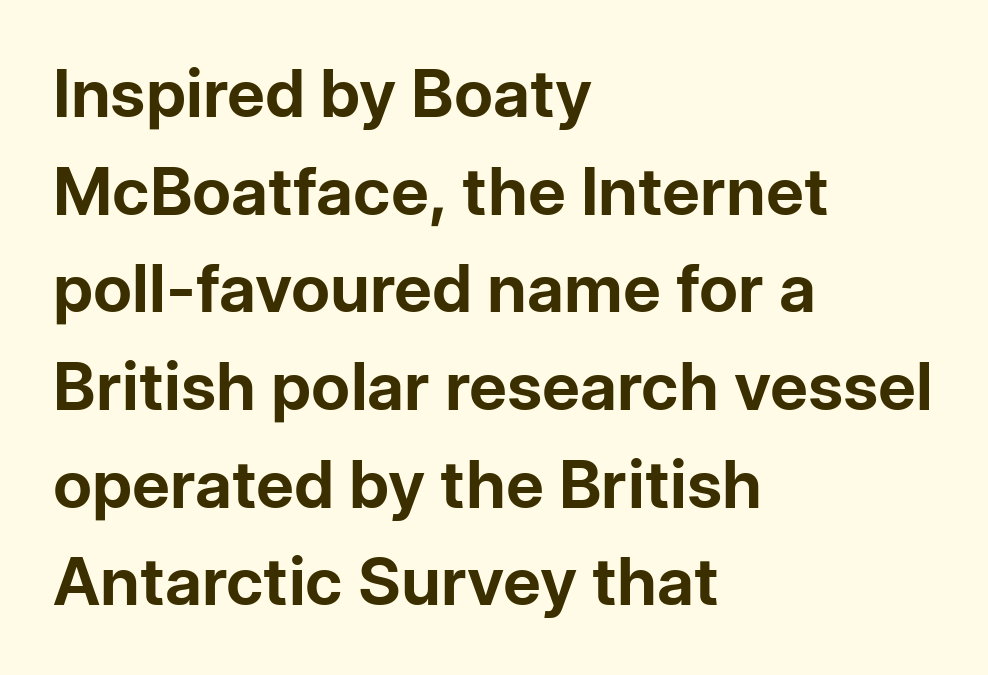
The image shows 66 px bold sans-serif type, upright; set left-aligned, normal line spacing (1.48x), normal letter spacing, not underlined; low stroke contrast and a medium x-height.
